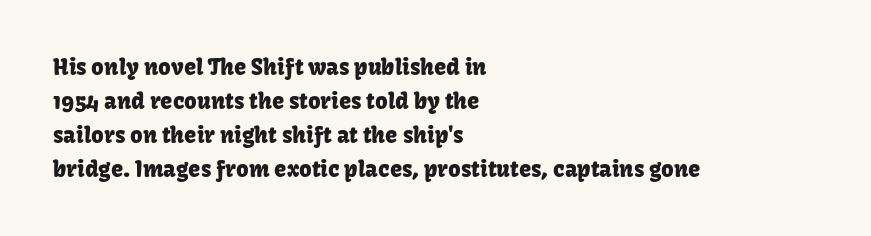
Inter-character spacing is left at the font's built-in metrics. A bare baseline throughout the passage. The typography opts for an upright posture over an oblique one. Casual observation: everything's shoved over to the left.
